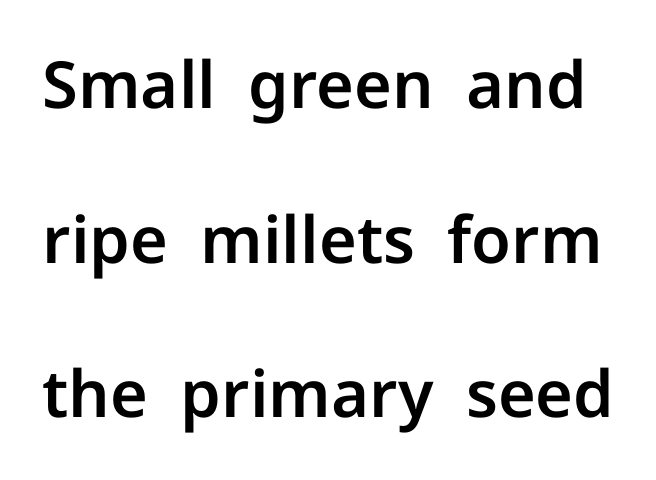
The image shows 65 px sans-serif type, upright; set loose line spacing (2.38x), normal letter spacing, not underlined; low stroke contrast and a medium x-height.
